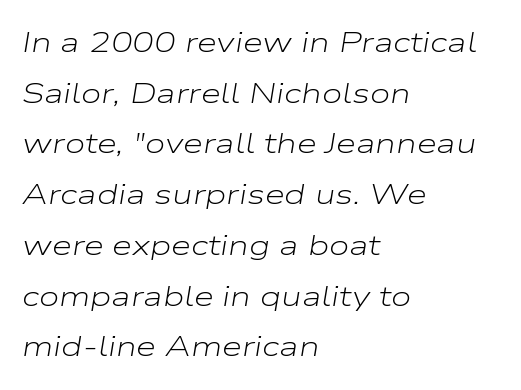
The image shows 29 px light, wide type, italic (leaning right); set left-aligned, line spacing 1.75x, normal letter spacing, not underlined; low stroke contrast and a medium x-height.
